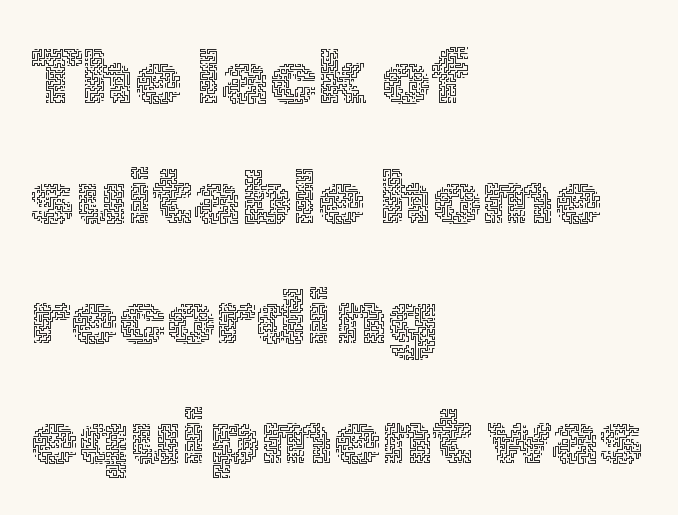
{"italic": "no", "bold": "no", "weight": "thin", "width": "normal", "x_height": "medium", "monospaced": "no", "underline": "no", "align": "left", "line_spacing": "normal", "line_spacing_ratio": 1.56, "letter_spacing": "normal", "letter_spacing_em": 0.0, "glyph_px": 77}
